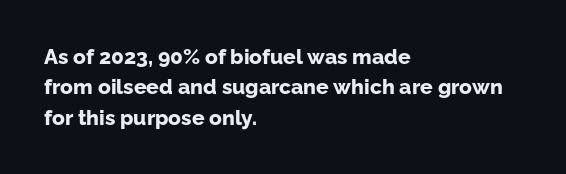
The image shows 21 px bold type, upright; set left-aligned, normal line spacing (1.45x), normal letter spacing, not underlined.
